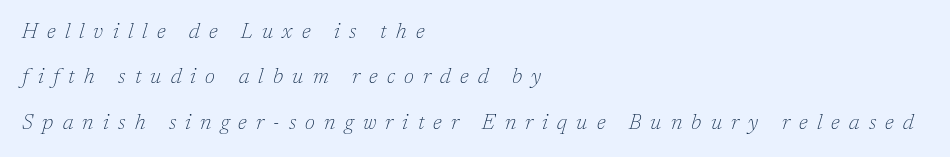
Q: Is the text bold? A: No.
Q: Is the text italic (slanted)? A: Yes, it leans right by about 17 degrees.
Q: Is the text underlined? A: No.
Q: How is the paragraph aligned? A: Left-aligned.
Q: Is the spacing between letters normal or unusually wide? A: Unusually wide.
Q: Is the spacing between lines tight, normal or loose? A: Loose.
